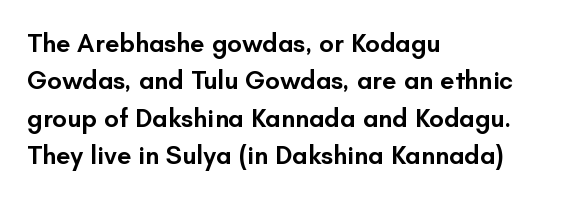
The image shows 26 px text type, upright; set left-aligned, normal line spacing (1.44x), normal letter spacing, not underlined.
